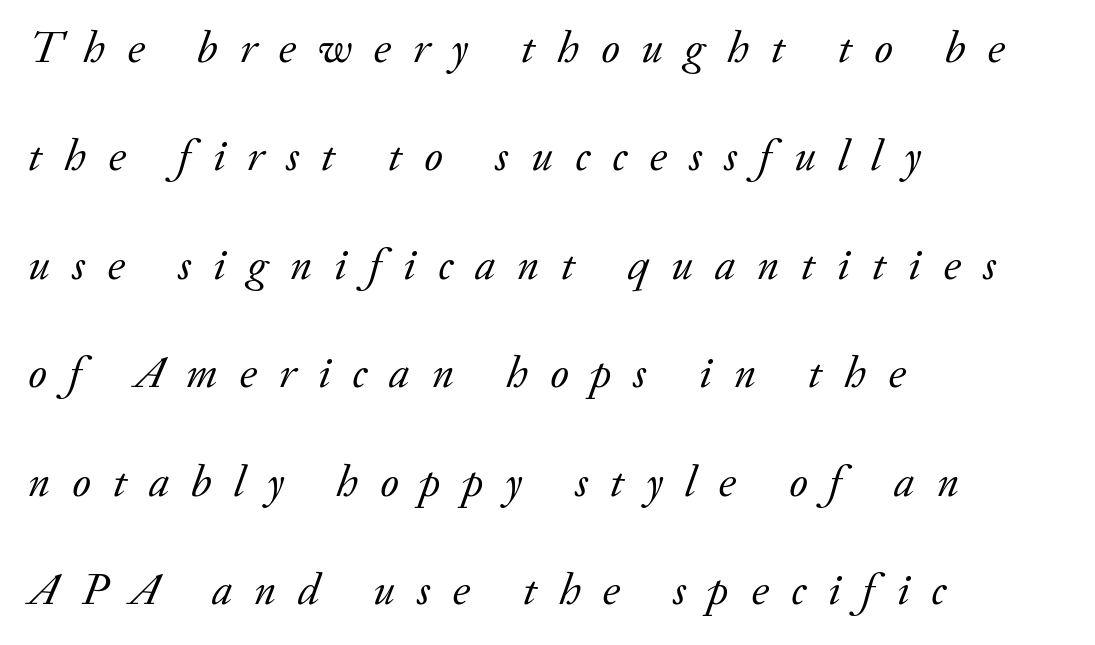
Slanted lettering throughout. The lines are spread far apart with generous leading. The letters carry serifs — small finishing strokes at the ends of their stems. The glyphs are unaccompanied by any horizontal stroke below them.
